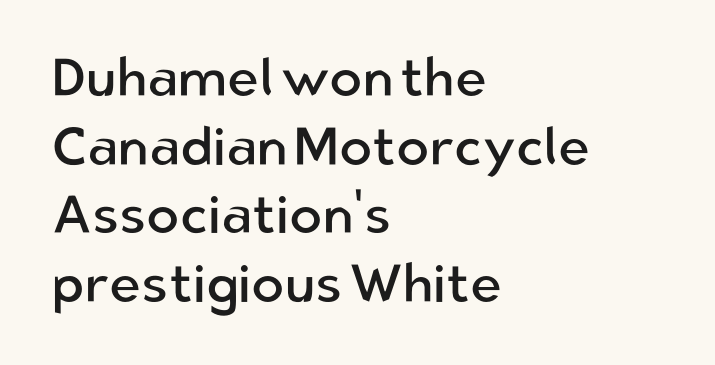
Heaviness? Minimal to ordinary, like unemphasized prose. Designer's note — italics off, roman on. Normally led — the rows are evenly, conventionally spaced. If you drew a ruler down the left edge, every line would touch it.
